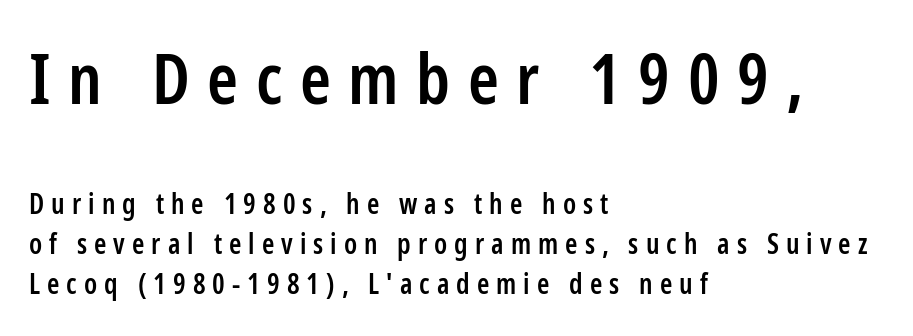
Q: Is the text bold? A: Semi-bold.
Q: Is the text italic (slanted)? A: No, it is upright.
Q: Is the typeface a serif or a sans-serif typeface? A: Sans-serif.
Q: Is the text underlined? A: No.
Q: How is the paragraph aligned? A: Left-aligned.
Q: Is the spacing between letters normal or unusually wide? A: Unusually wide.
Q: Is the spacing between lines tight, normal or loose? A: Normal.
Q: Which block of text is set in a larger size, the first (top) or the second (bottom)? A: The first (top) one.
Q: Width (condensed, normal, or wide)? A: Condensed.
Q: Stroke contrast? A: Low.
Q: x-height? A: Medium.
Q: Monospaced? A: No.
